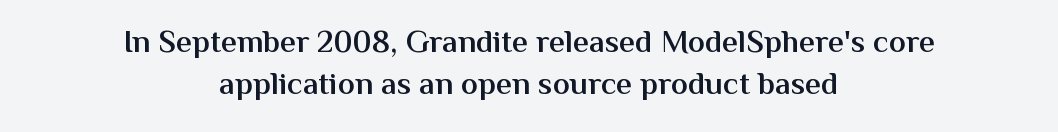
The image shows 32 px semibold sans-serif type, upright; set centered, normal line spacing (1.3x), normal letter spacing, not underlined; medium stroke contrast and a medium x-height.
